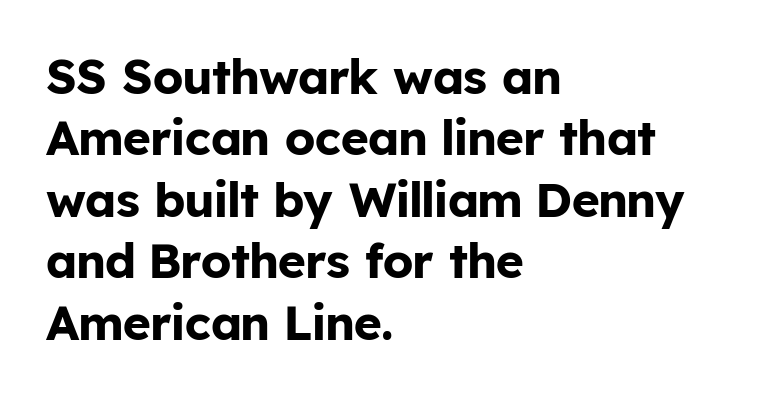
Default kerning and tracking; the words read as compact shapes. The type family on display is of the sans-serif kind. The font is running at its bold setting. Baseline-to-baseline distance is the conventional proportion of letter height. The baseline area is clear. Note the varied advance widths — an 'i' is clearly narrower than an 'm'.
